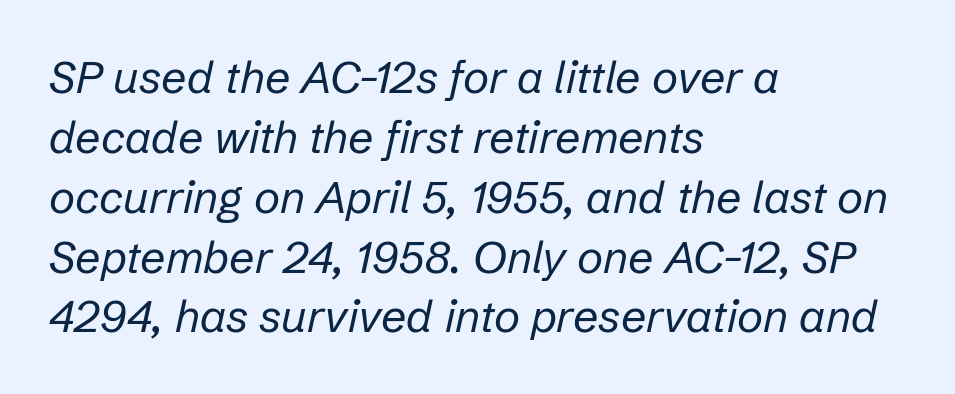
{"italic": "yes", "lean": "right", "slant_degrees": 12, "bold": "no", "weight": "regular", "width": "normal", "stroke_contrast": "low", "x_height": "medium", "monospaced": "no", "underline": "no", "align": "left", "line_spacing": "normal", "line_spacing_ratio": 1.33, "letter_spacing": "normal", "letter_spacing_em": 0.0, "glyph_px": 45}
